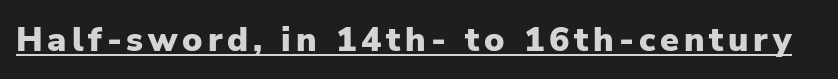
Q: Is the text bold? A: Yes.
Q: Is the text italic (slanted)? A: No, it is upright.
Q: Is the typeface a serif or a sans-serif typeface? A: Sans-serif.
Q: Is the text underlined? A: Yes.
Q: Width (condensed, normal, or wide)? A: Normal.
Q: Stroke contrast? A: Low.
Q: x-height? A: Medium.
Q: Monospaced? A: No.
